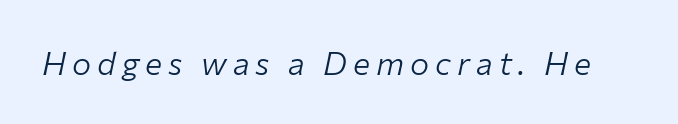
The image shows 32 px light type, italic (leaning right); set not underlined; low stroke contrast and a medium x-height.
